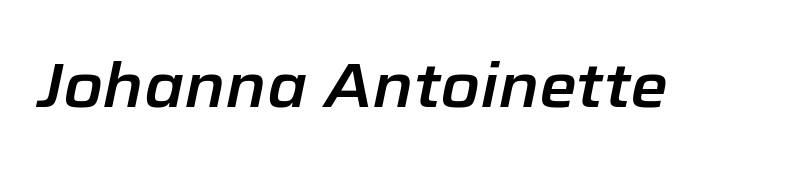
The zone under the glyphs is completely vacant. The letters sit at their default tracking, neither squeezed nor spread. Style check: oblique. Is this a fixed-width face? No — the glyphs have proportional, varying widths.
